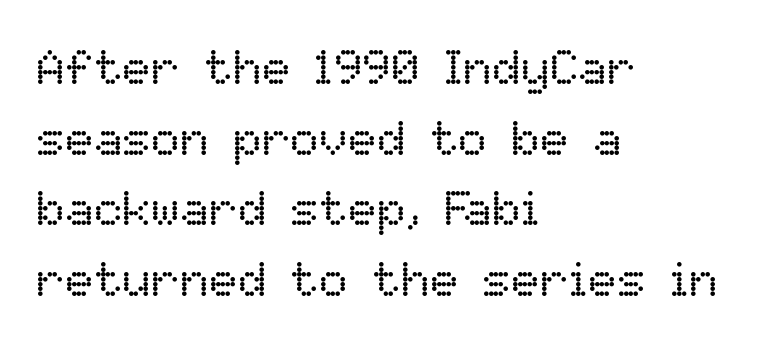
The image shows 48 px regular-weight type, upright; set left-aligned, normal line spacing (1.47x), normal letter spacing, not underlined; low stroke contrast and a medium x-height.
